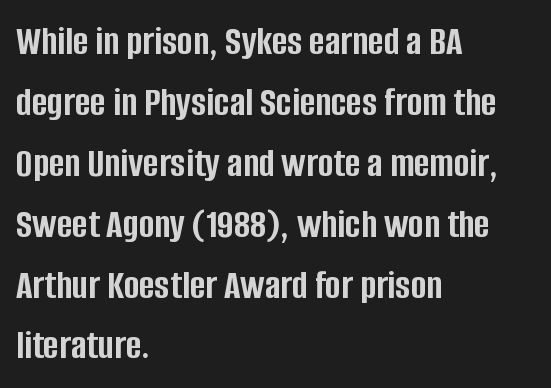
The image shows 42 px semibold, condensed sans-serif type, upright; set left-aligned, normal line spacing (1.45x), normal letter spacing, not underlined; low stroke contrast and a large x-height.
